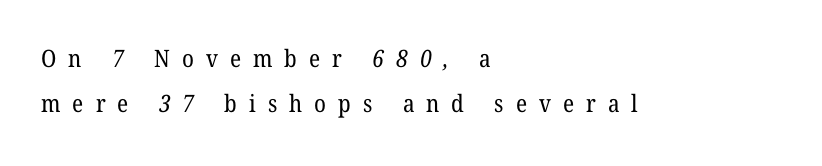
The image shows 24 px text type; set left-aligned, line spacing 1.88x, unusually wide letter spacing (+0.5 em), not underlined.
